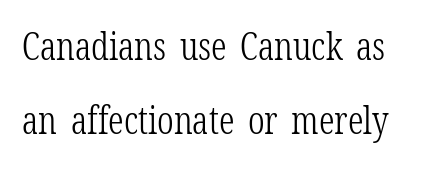
{"serif": "yes", "italic": "no", "bold": "no", "weight": "light", "width": "condensed", "stroke_contrast": "low", "x_height": "medium", "monospaced": "no", "underline": "no", "line_spacing": "loose", "line_spacing_ratio": 1.95, "letter_spacing": "normal", "letter_spacing_em": 0.0, "glyph_px": 38}
